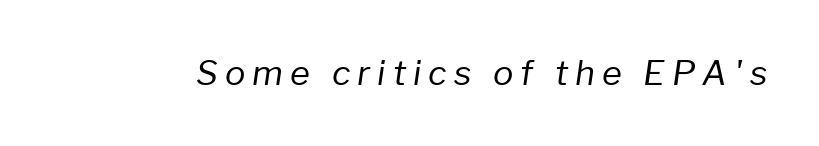
Each word looks stretched out because of the extra space between its letters. Unbolded letterforms with no extra heft. The axis of the letterforms is tilted away from vertical. These lines are rendered in a variable-pitch font.
